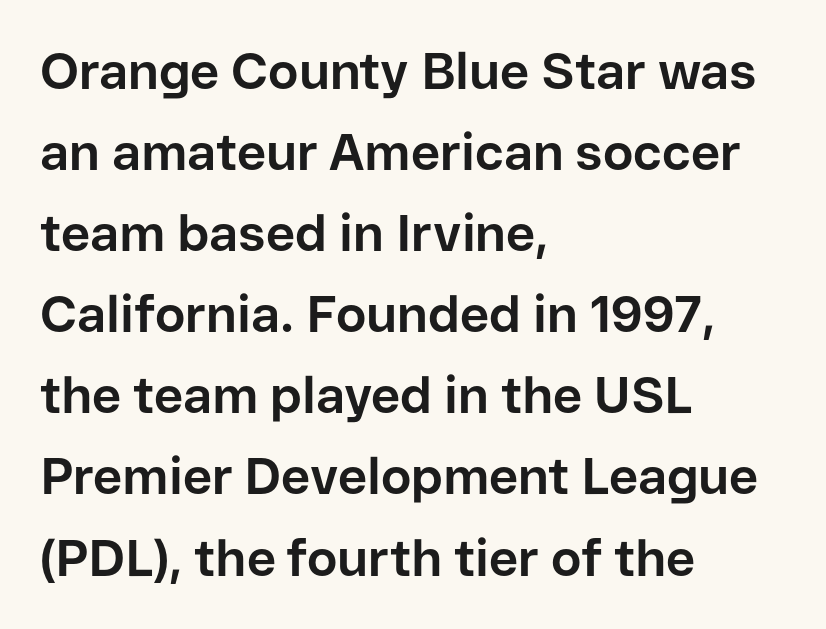
Q: Is the text bold? A: Yes.
Q: Is the text italic (slanted)? A: No, it is upright.
Q: Is the typeface a serif or a sans-serif typeface? A: Sans-serif.
Q: Is the text underlined? A: No.
Q: How is the paragraph aligned? A: Left-aligned.
Q: Is the spacing between letters normal or unusually wide? A: Normal.
Q: Is the spacing between lines tight, normal or loose? A: Normal.
Q: Width (condensed, normal, or wide)? A: Normal.
Q: Stroke contrast? A: Low.
Q: x-height? A: Medium.
Q: Monospaced? A: No.
